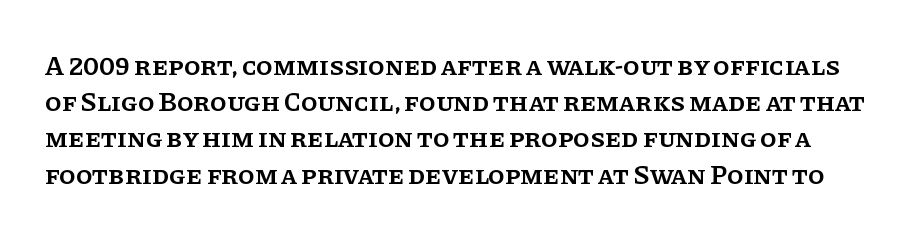
{"italic": "no", "bold": "semi", "underline": "no", "line_spacing": "normal", "line_spacing_ratio": 1.34, "letter_spacing": "normal", "letter_spacing_em": 0.0, "glyph_px": 27}
